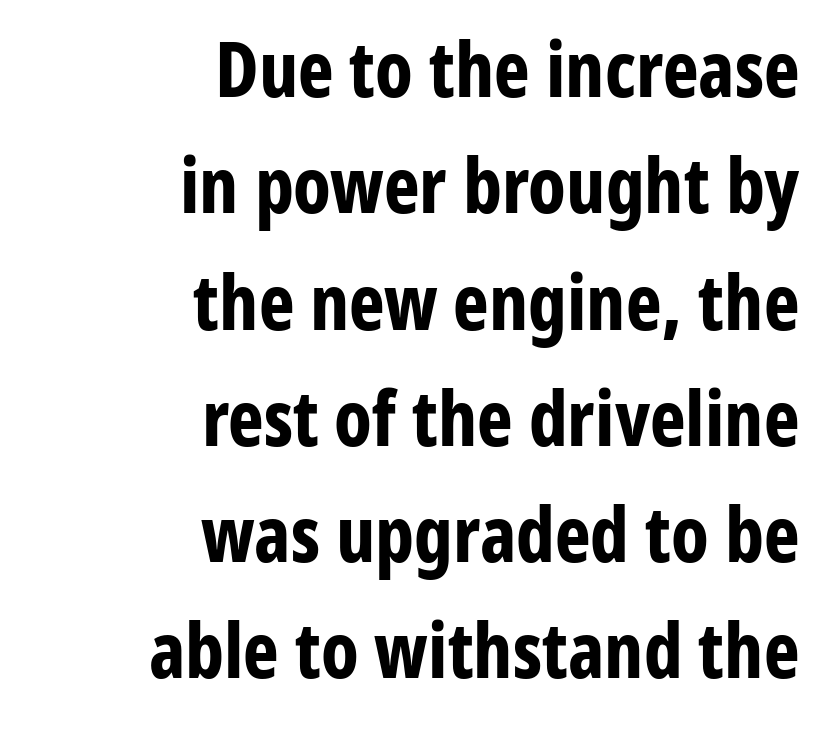
Q: Is the text bold? A: Yes.
Q: Is the text italic (slanted)? A: No, it is upright.
Q: Is the typeface a serif or a sans-serif typeface? A: Sans-serif.
Q: Is the text underlined? A: No.
Q: How is the paragraph aligned? A: Right-aligned.
Q: Is the spacing between letters normal or unusually wide? A: Normal.
Q: Is the spacing between lines tight, normal or loose? A: Normal.
Q: Width (condensed, normal, or wide)? A: Condensed.
Q: Stroke contrast? A: Low.
Q: x-height? A: Medium.
Q: Monospaced? A: No.
